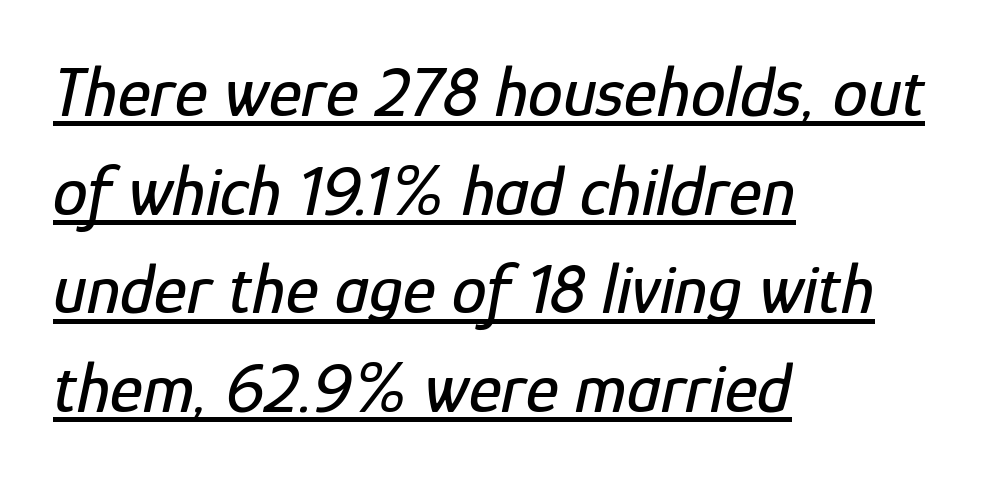
The image shows 70 px condensed type, italic (leaning right); set left-aligned, normal line spacing (1.41x), normal letter spacing, underlined; low stroke contrast and a medium x-height.
